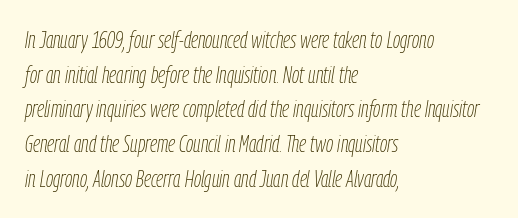
The image shows 23 px text type, italic (leaning right); set left-aligned, normal line spacing (1.51x), normal letter spacing, not underlined.
